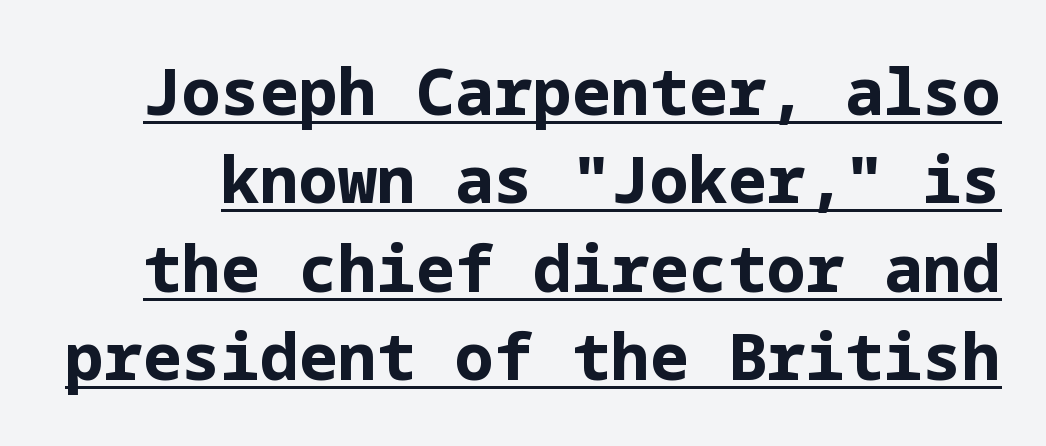
The image shows 65 px bold sans-serif type, upright; set normal line spacing (1.36x), normal letter spacing, underlined; low stroke contrast and a medium x-height.
